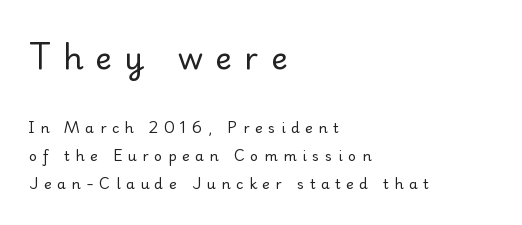
Character size in the leading block exceeds that of the trailing block. A typesetter would call this leading open, well beyond the default. Heft: none added — not bold. The font's upright variant was chosen for this text. All the whitespace from short lines collects on the right.
